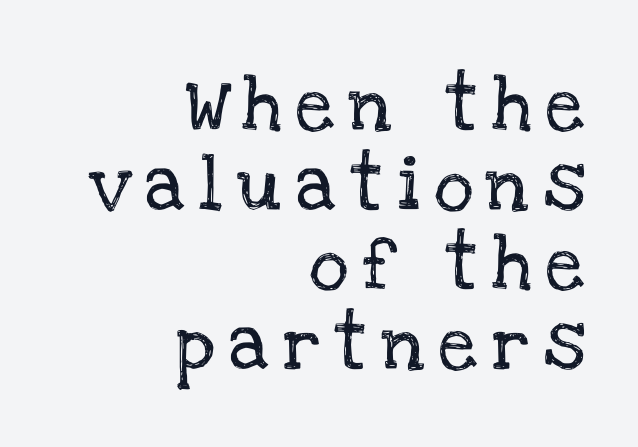
This rendering widens character spacing well past its baseline value. A typesetter would label this face a serif. Every stem runs plumb, perpendicular to the baseline. Character widths vary here, with narrow letters taking less room than wide ones. The space directly below the letters is spotless. Each new line begins a customary step beneath the previous one.
